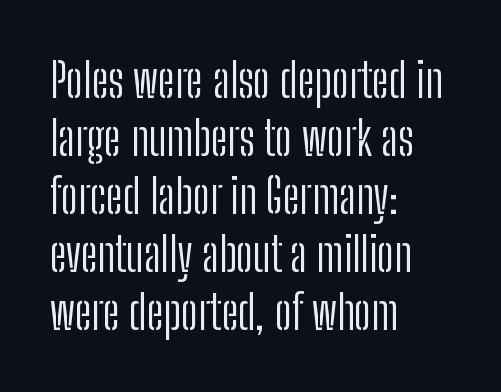
The image shows 48 px light, condensed sans-serif type, upright; set left-aligned, line spacing 1.21x, normal letter spacing, not underlined; low stroke contrast and a medium x-height.
